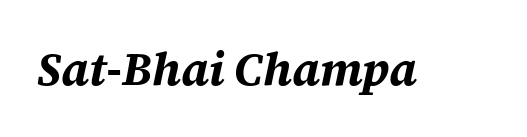
The image shows 46 px bold type, italic (leaning right); set normal letter spacing, not underlined; medium stroke contrast and a large x-height.
